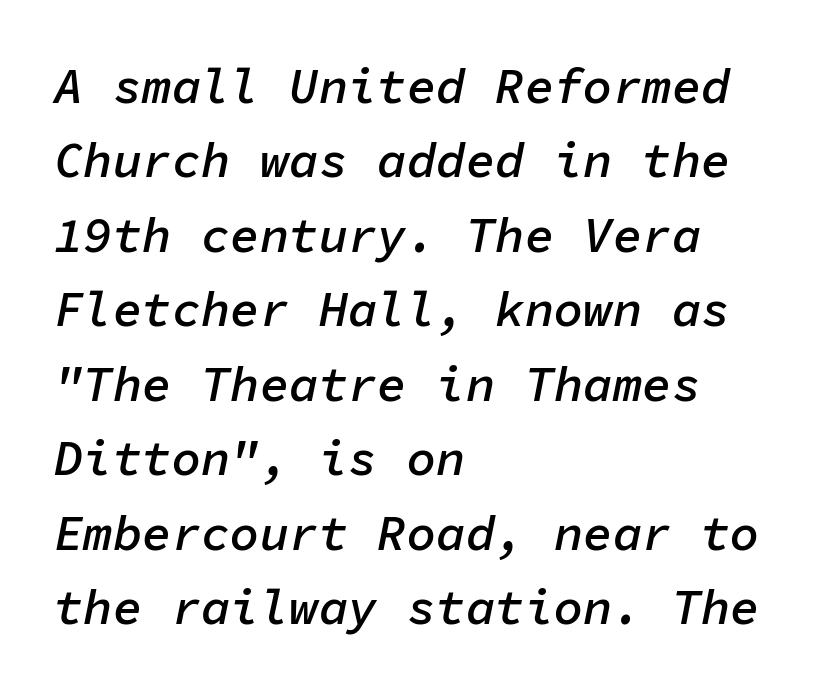
Q: Is the text bold? A: Semi-bold.
Q: Is the text italic (slanted)? A: Yes, it leans right by about 11 degrees.
Q: Is the text underlined? A: No.
Q: How is the paragraph aligned? A: Left-aligned.
Q: Is the spacing between letters normal or unusually wide? A: Normal.
Q: Is the spacing between lines tight, normal or loose? A: Normal.
Q: Width (condensed, normal, or wide)? A: Normal.
Q: Stroke contrast? A: Low.
Q: x-height? A: Medium.
Q: Monospaced? A: Yes.
